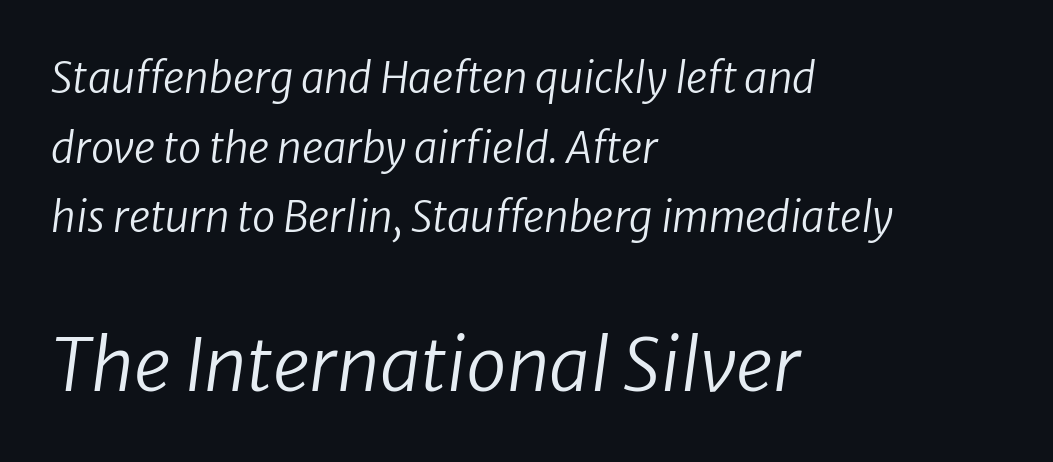
The image shows 73 px regular-weight type, italic (leaning right); set left-aligned, normal line spacing (1.66x), normal letter spacing, not underlined; the second (bottom) block is 1.74x larger; low stroke contrast and a medium x-height.
